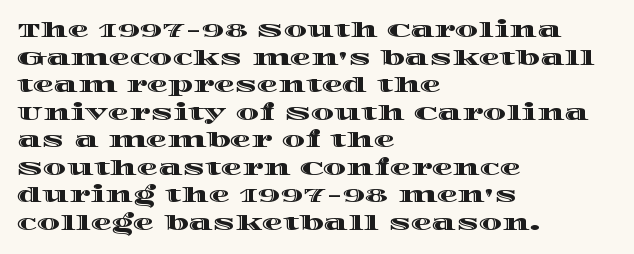
Q: Is the text italic (slanted)? A: No, it is upright.
Q: Is the text underlined? A: No.
Q: How is the paragraph aligned? A: Left-aligned.
Q: Is the spacing between letters normal or unusually wide? A: Normal.
Q: Is the spacing between lines tight, normal or loose? A: Normal.
